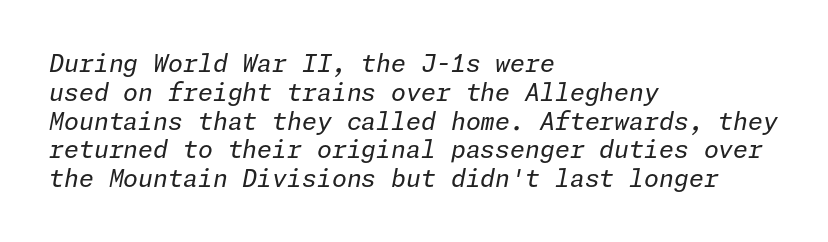
Unmarked baselines from the first word to the last. This is oblique type, the kind used for emphasis or titles. The weight would be labelled regular, book, light, or lighter still. The horizontal fit of the characters is conventional and even. Where is the straight margin? On the left.
